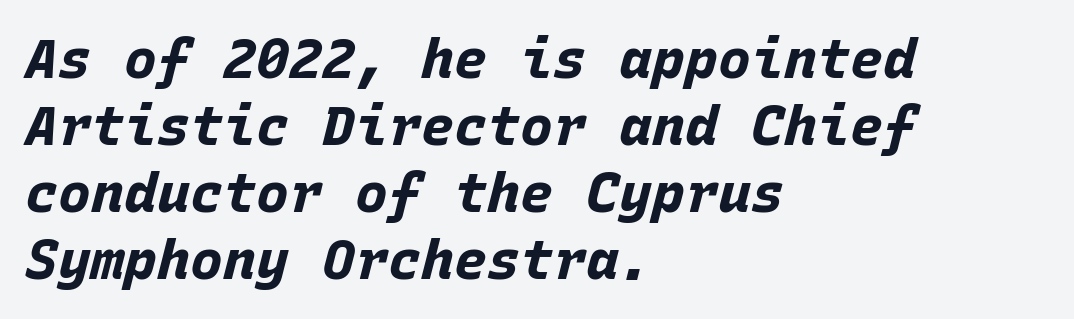
{"italic": "yes", "lean": "right", "slant_degrees": 15, "bold": "yes", "weight": "bold", "width": "normal", "stroke_contrast": "low", "x_height": "large", "monospaced": "yes", "underline": "no", "align": "left", "line_spacing_ratio": 1.22, "letter_spacing": "normal", "letter_spacing_em": 0.0, "glyph_px": 55}
